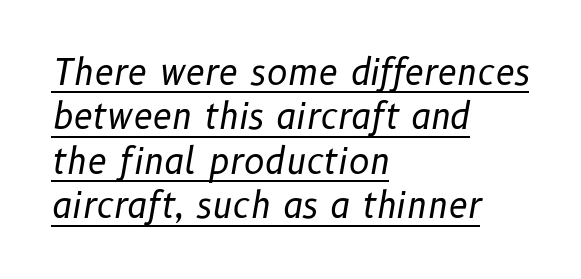
Q: Is the text bold? A: No.
Q: Is the text italic (slanted)? A: Yes, it leans right by about 10 degrees.
Q: Is the text underlined? A: Yes.
Q: How is the paragraph aligned? A: Left-aligned.
Q: Is the spacing between letters normal or unusually wide? A: Normal.
Q: Is the spacing between lines tight, normal or loose? A: Normal.
Q: Width (condensed, normal, or wide)? A: Normal.
Q: Stroke contrast? A: Low.
Q: x-height? A: Medium.
Q: Monospaced? A: No.
